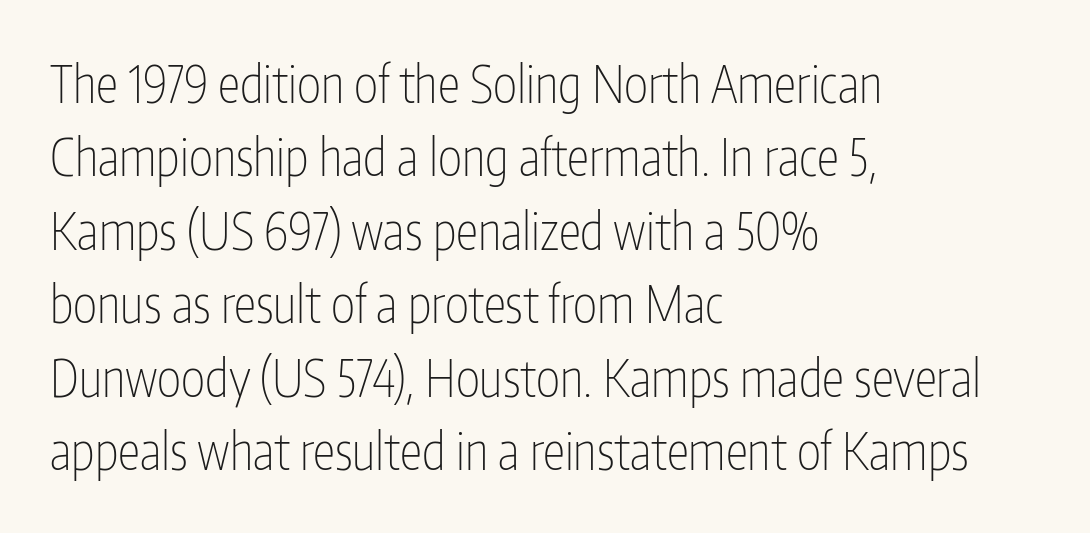
{"serif": "no", "italic": "no", "bold": "no", "weight": "thin", "width": "condensed", "stroke_contrast": "low", "x_height": "medium", "monospaced": "no", "underline": "no", "align": "left", "line_spacing": "normal", "line_spacing_ratio": 1.44, "letter_spacing": "normal", "letter_spacing_em": 0.0, "glyph_px": 51}
